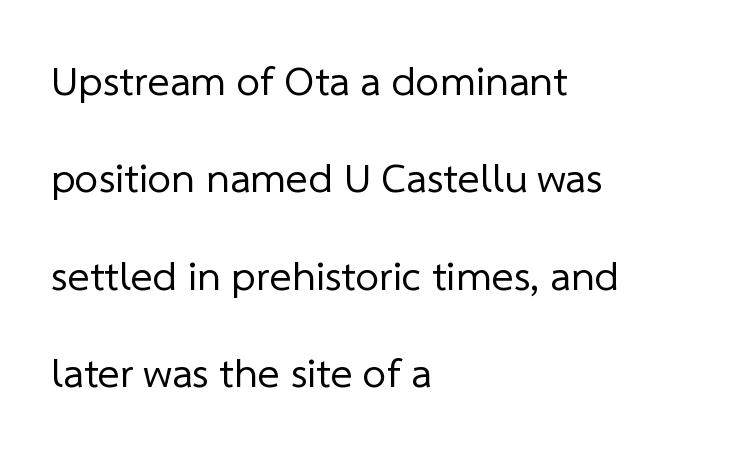
{"serif": "no", "bold": "no", "weight": "regular", "width": "normal", "stroke_contrast": "low", "x_height": "medium", "monospaced": "no", "underline": "no", "align": "left", "line_spacing": "loose", "line_spacing_ratio": 2.32, "letter_spacing": "normal", "letter_spacing_em": 0.0, "glyph_px": 42}
